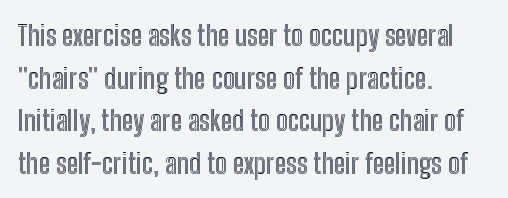
Q: Is the text italic (slanted)? A: No, it is upright.
Q: Is the text underlined? A: No.
Q: How is the paragraph aligned? A: Left-aligned.
Q: Is the spacing between letters normal or unusually wide? A: Normal.
Q: Is the spacing between lines tight, normal or loose? A: Normal.
Q: Width (condensed, normal, or wide)? A: Condensed.
Q: x-height? A: Medium.
Q: Monospaced? A: No.
